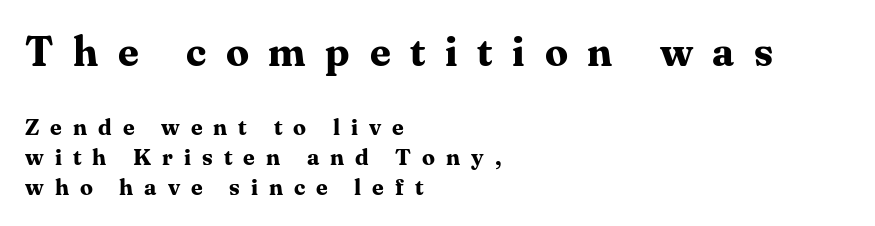
The image shows 41 px bold serif type, upright; set left-aligned, normal line spacing (1.31x), unusually wide letter spacing (+0.48 em), not underlined; the first (top) block is 1.78x larger; medium stroke contrast and a medium x-height.
